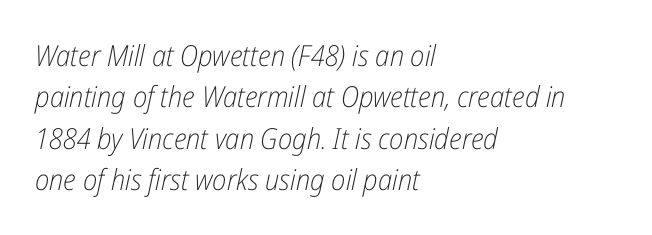
Q: Is the text bold? A: No.
Q: Is the text italic (slanted)? A: Yes, it leans right by about 12 degrees.
Q: Is the text underlined? A: No.
Q: How is the paragraph aligned? A: Left-aligned.
Q: Is the spacing between letters normal or unusually wide? A: Normal.
Q: Is the spacing between lines tight, normal or loose? A: Normal.
Q: Width (condensed, normal, or wide)? A: Condensed.
Q: Stroke contrast? A: Low.
Q: x-height? A: Medium.
Q: Monospaced? A: No.
